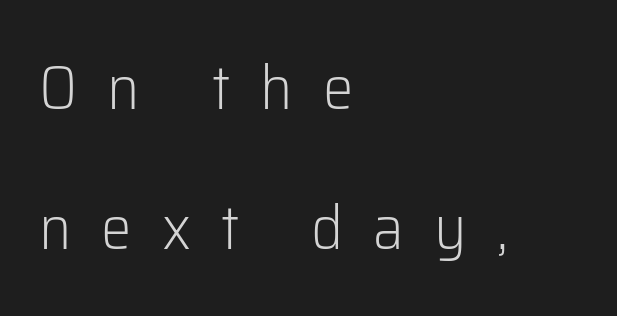
Horizontal bands of white between lines are thick stripes. The characters are drawn with everyday or finer stroke widths. Do the letters lean? They stand straight. This sample has the flowing, uneven cadence of proportional lettering. The words here are not underlined.
